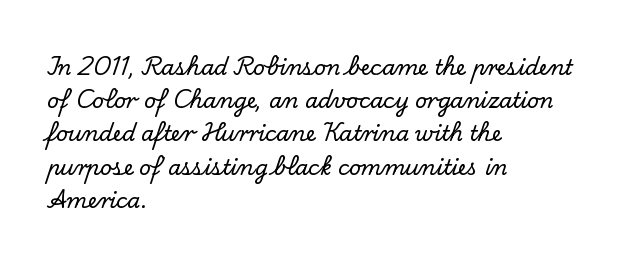
The image shows 21 px text type; set left-aligned, normal line spacing (1.58x), normal letter spacing, not underlined.
